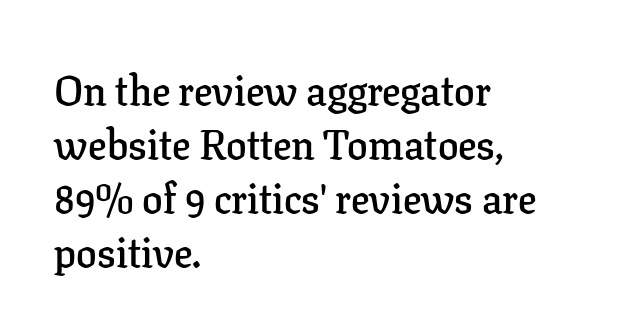
{"serif": "yes", "italic": "no", "bold": "semi", "weight": "semibold", "width": "normal", "stroke_contrast": "low", "x_height": "medium", "monospaced": "no", "underline": "no", "align": "left", "line_spacing": "normal", "line_spacing_ratio": 1.32, "letter_spacing": "normal", "letter_spacing_em": 0.0, "glyph_px": 41}
